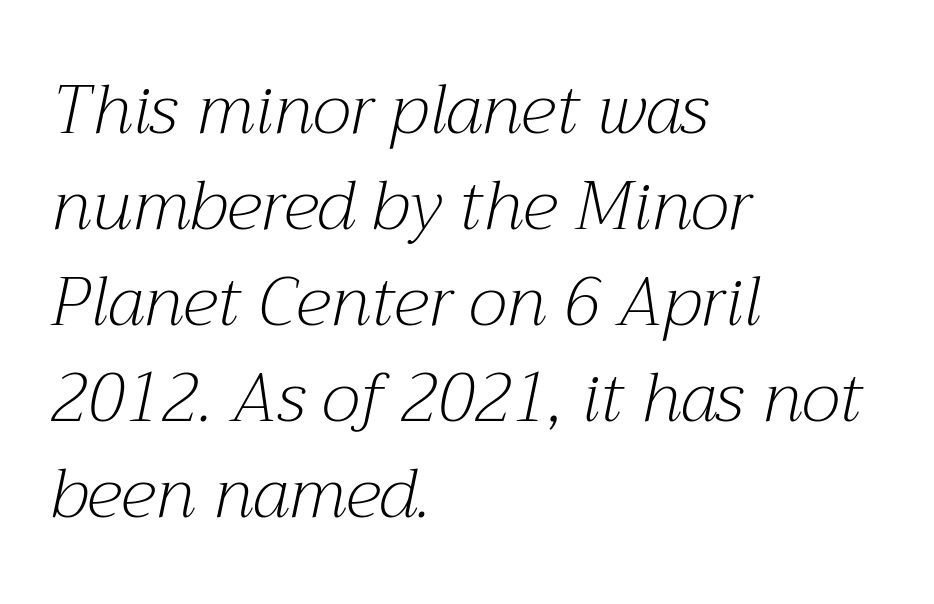
The image shows 69 px light serif type, italic (leaning right); set left-aligned, normal line spacing (1.39x), normal letter spacing, not underlined; medium stroke contrast and a medium x-height.
